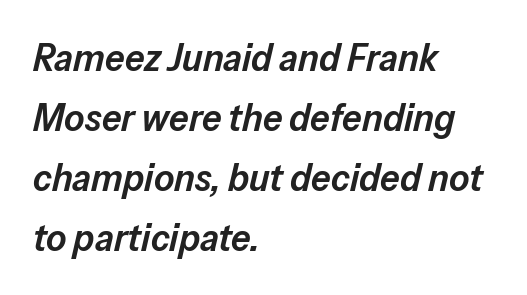
Each letter keeps its own natural width here, so spacing adapts to shape. Default kerning and tracking; the words read as compact shapes. Typographic density is moderately raised because the face is semibold. Short and long lines alike share a common starting point at left.
